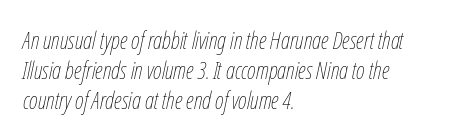
Q: Is the text bold? A: No.
Q: Is the text italic (slanted)? A: Yes, it leans right by about 12 degrees.
Q: Is the text underlined? A: No.
Q: How is the paragraph aligned? A: Left-aligned.
Q: Is the spacing between letters normal or unusually wide? A: Normal.
Q: Is the spacing between lines tight, normal or loose? A: Normal.
